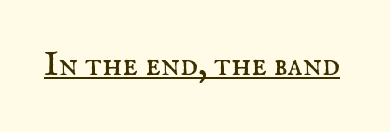
{"serif": "yes", "italic": "no", "bold": "no", "weight": "regular", "width": "normal", "stroke_contrast": "medium", "x_height": "small", "monospaced": "no", "underline": "yes", "letter_spacing": "normal", "letter_spacing_em": 0.0, "glyph_px": 34}
